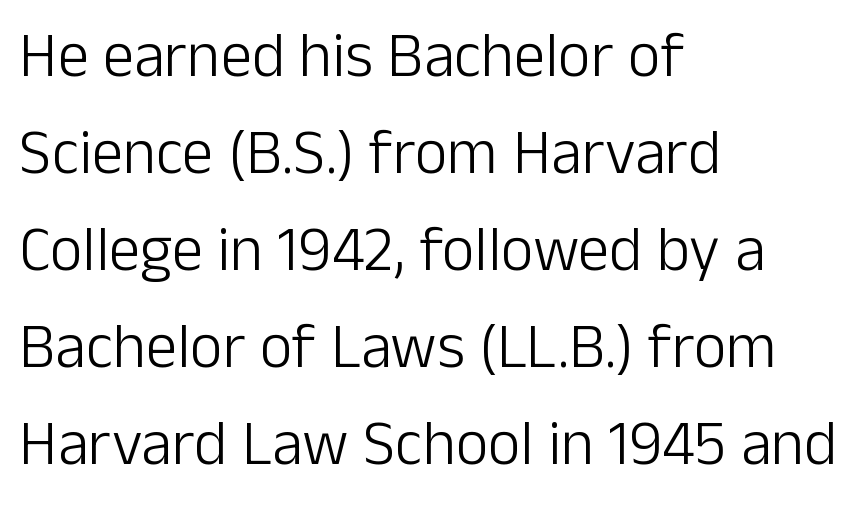
{"serif": "no", "italic": "no", "bold": "no", "weight": "light", "width": "normal", "stroke_contrast": "low", "x_height": "medium", "monospaced": "no", "underline": "no", "align": "left", "line_spacing": "normal", "line_spacing_ratio": 1.54, "letter_spacing": "normal", "letter_spacing_em": 0.0, "glyph_px": 63}
